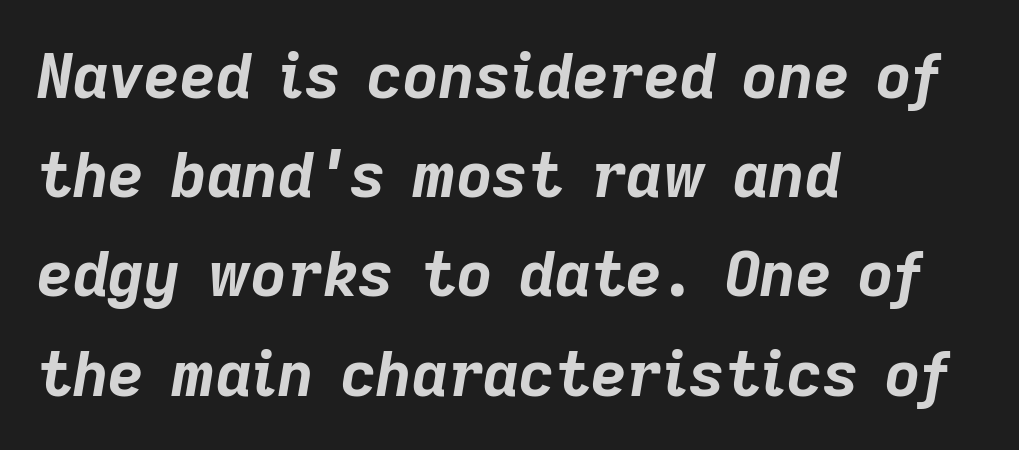
Q: Is the text bold? A: Yes.
Q: Is the text italic (slanted)? A: Yes, it leans right by about 9 degrees.
Q: Is the text underlined? A: No.
Q: How is the paragraph aligned? A: Left-aligned.
Q: Is the spacing between letters normal or unusually wide? A: Normal.
Q: Is the spacing between lines tight, normal or loose? A: Normal.
Q: Width (condensed, normal, or wide)? A: Normal.
Q: Stroke contrast? A: Low.
Q: x-height? A: Medium.
Q: Monospaced? A: No.
